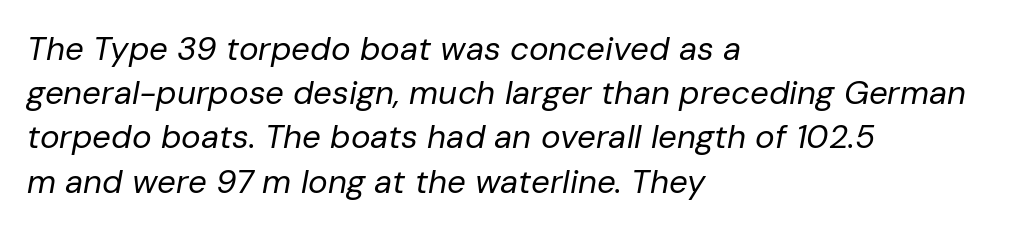
Left-aligned paragraph, ragged on the right. These lines are rendered in a variable-pitch font. The font sits on the lighter half of the weight spectrum, regular included. Each new line begins a customary step beneath the previous one.
